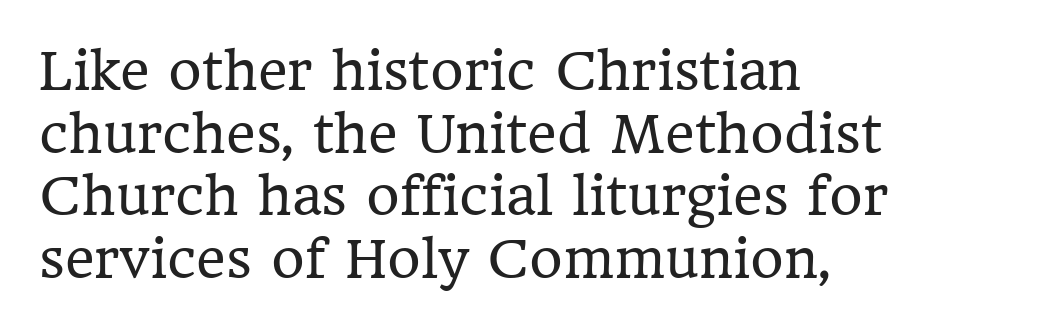
The image shows 51 px regular-weight serif type, upright; set left-aligned, line spacing 1.23x, normal letter spacing, not underlined; low stroke contrast and a medium x-height.
